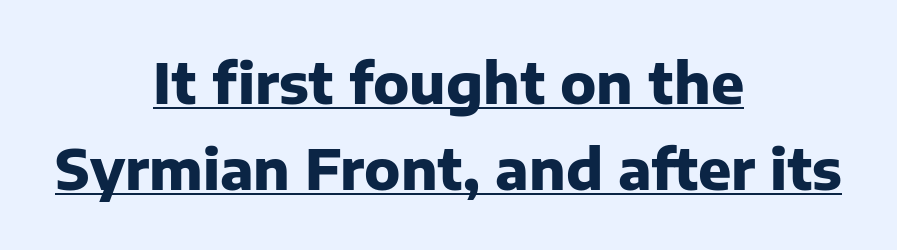
Regular leading. As a designer I'd log this as weight 700, bold. Spacing verdict: proportional, widths tailored to each character. Somebody hit Ctrl+U on this one — the words are underlined.
